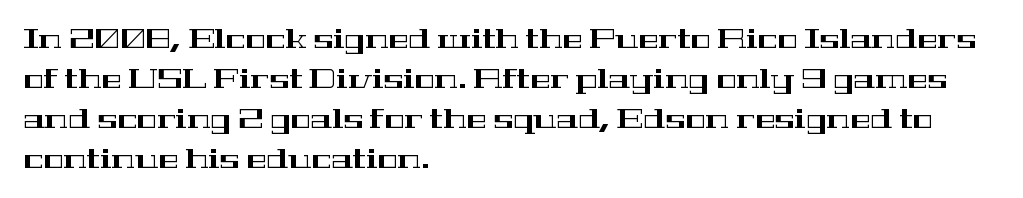
{"italic": "no", "underline": "no", "align": "left", "line_spacing": "normal", "line_spacing_ratio": 1.48, "letter_spacing": "normal", "letter_spacing_em": 0.0, "glyph_px": 27}
